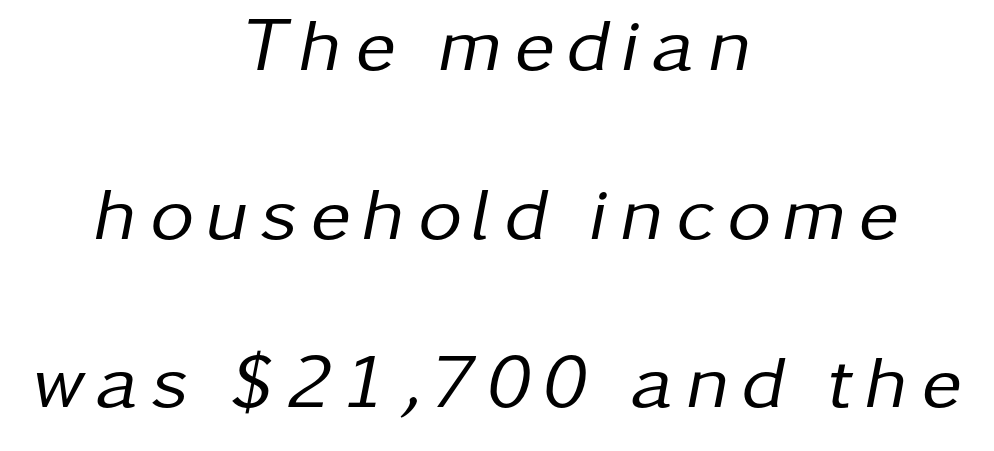
Q: Is the text bold? A: No.
Q: Is the text italic (slanted)? A: Yes, it leans right by about 11 degrees.
Q: Is the text underlined? A: No.
Q: How is the paragraph aligned? A: Centered.
Q: Is the spacing between lines tight, normal or loose? A: Loose.
Q: Width (condensed, normal, or wide)? A: Normal.
Q: Stroke contrast? A: Low.
Q: x-height? A: Medium.
Q: Monospaced? A: No.
